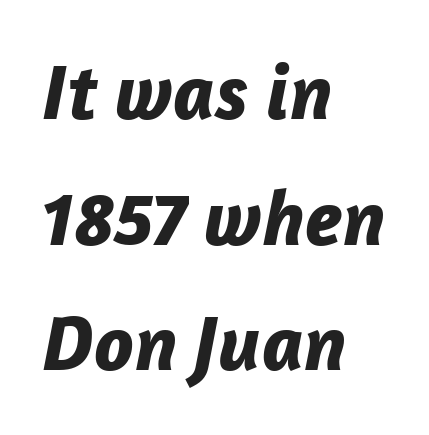
Q: Is the text bold? A: Yes.
Q: Is the text italic (slanted)? A: Yes, it leans right by about 12 degrees.
Q: Is the text underlined? A: No.
Q: How is the paragraph aligned? A: Left-aligned.
Q: Is the spacing between letters normal or unusually wide? A: Normal.
Q: Is the spacing between lines tight, normal or loose? A: Normal.
Q: Width (condensed, normal, or wide)? A: Normal.
Q: Stroke contrast? A: Low.
Q: x-height? A: Medium.
Q: Monospaced? A: No.
